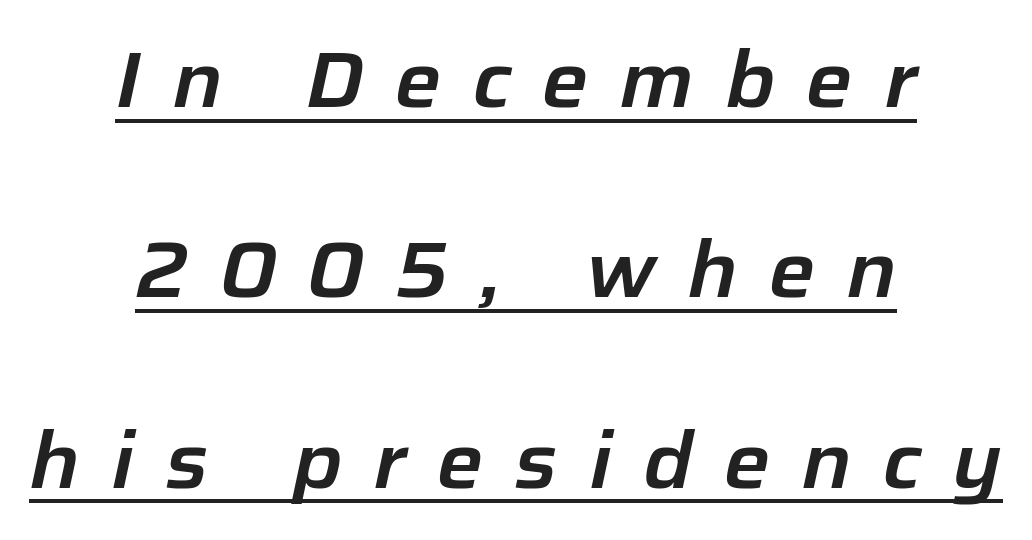
{"italic": "yes", "lean": "right", "slant_degrees": 12, "width": "normal", "stroke_contrast": "low", "x_height": "medium", "monospaced": "no", "underline": "yes", "align": "center", "line_spacing": "loose", "line_spacing_ratio": 2.41, "letter_spacing": "wide", "letter_spacing_em": 0.39, "glyph_px": 79}
